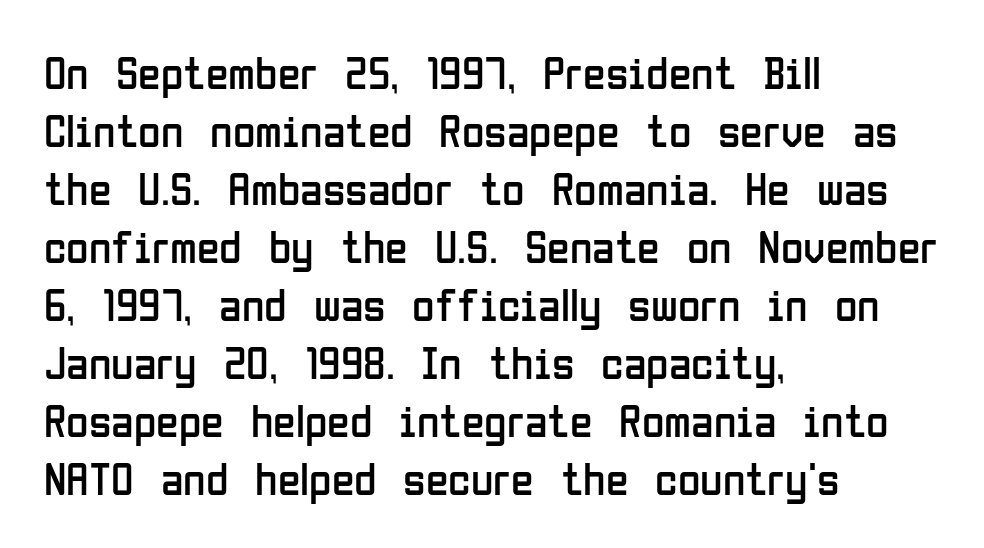
The line-height multiplier appears to be the usual default. Tall strokes in this sample are plumb rather than angled. A bare baseline throughout the passage. Nothing heavy about these letters — not bold at all. This rendering uses left alignment, leaving the right contour irregular.
